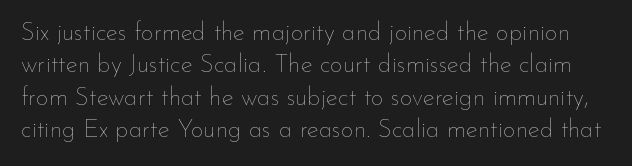
{"italic": "no", "bold": "no", "underline": "no", "line_spacing": "normal", "line_spacing_ratio": 1.3, "letter_spacing": "normal", "letter_spacing_em": 0.0, "glyph_px": 25}
